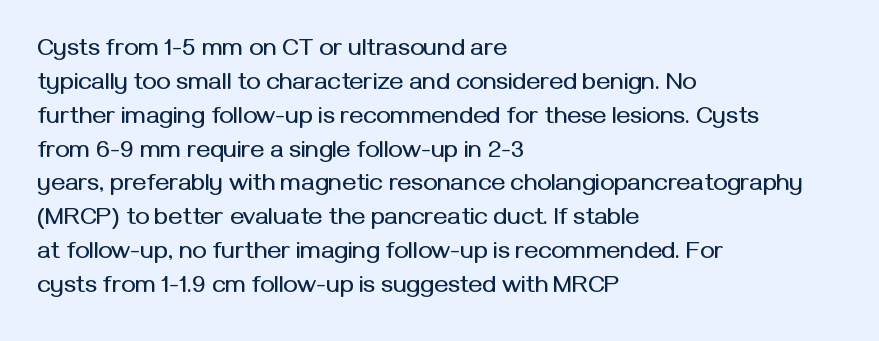
The image shows 24 px text type, upright; set left-aligned, normal line spacing (1.41x), normal letter spacing, not underlined.
